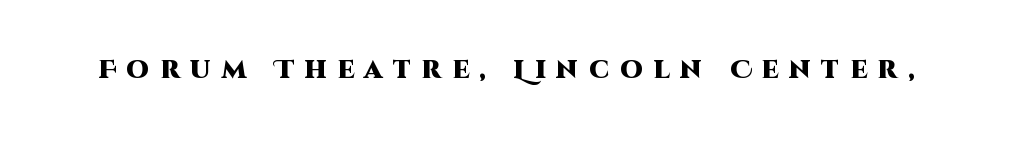
{"italic": "no", "bold": "yes", "underline": "no", "letter_spacing": "wide", "letter_spacing_em": 0.43, "glyph_px": 25}
